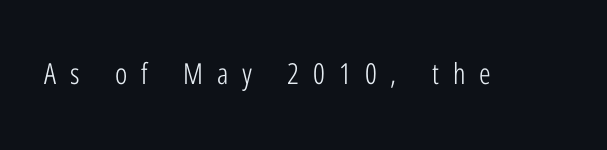
The image shows 29 px light, condensed sans-serif type, upright; set unusually wide letter spacing (+0.48 em), not underlined; low stroke contrast and a medium x-height.
